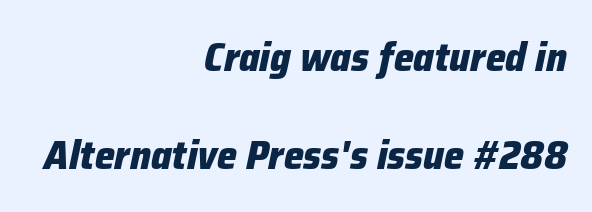
The image shows 40 px heavy type, italic (leaning right); set right-aligned, loose line spacing (2.44x), normal letter spacing, not underlined; low stroke contrast and a medium x-height.
